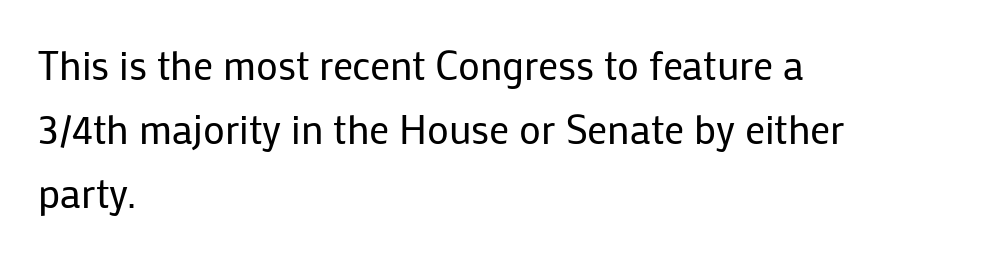
Proportional: the letters do not fall into vertical columns. Quick note: not italic, upright. Counters stay open thanks to moderate or lighter strokes. The rag falls on the right side of this text block. The horizontal fit of the characters is conventional and even. The space directly below the letters is spotless.
